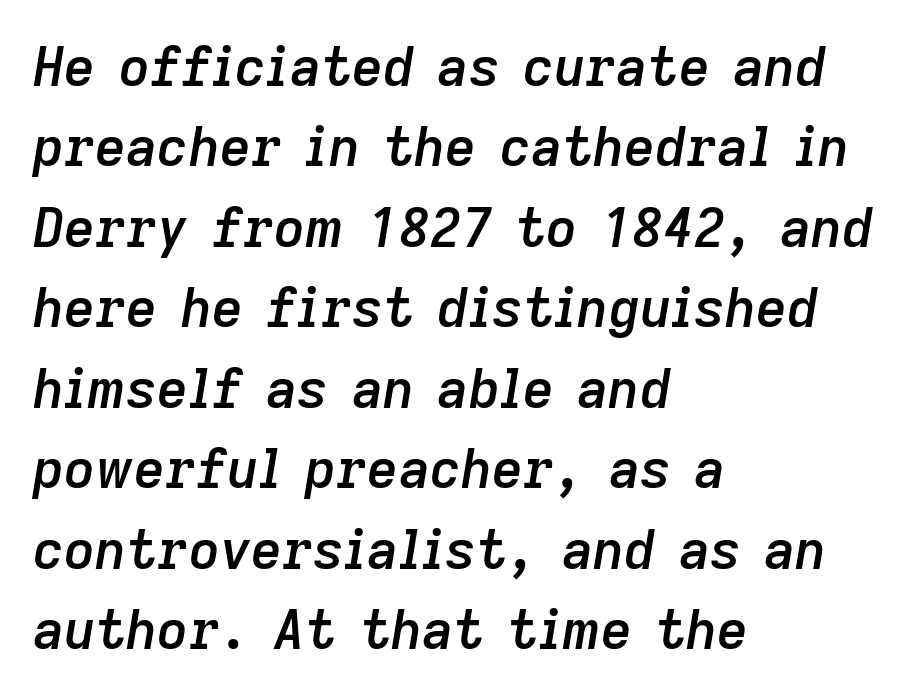
Short and long lines alike share a common starting point at left. The rows are spaced the way most documents space them. You could not count columns in this text — the font is proportionally spaced. The string is rendered with underlining switched off.
